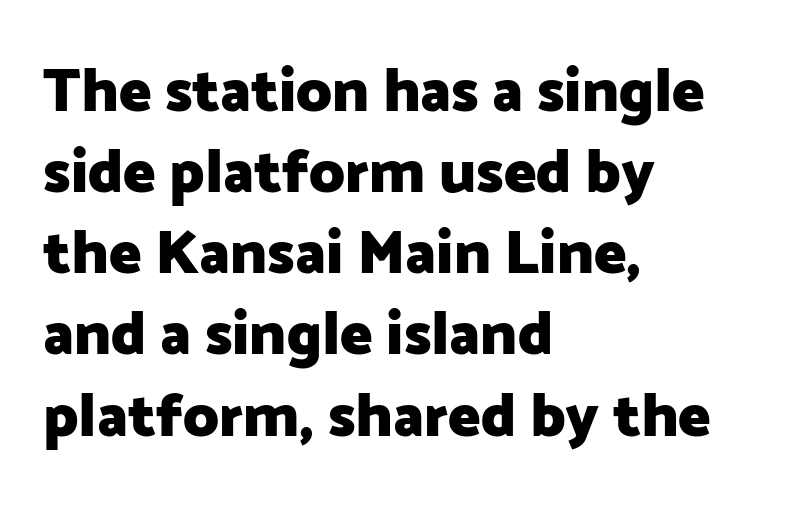
Is the letter spacing exaggerated? No — it looks like the ordinary default. Successive baselines arrive at the customary interval. Upright lettering throughout. The letters are bold, with thick, heavy strokes. Does the type have serifs? No, each stem ends abruptly. Proportional: the letters do not fall into vertical columns.
